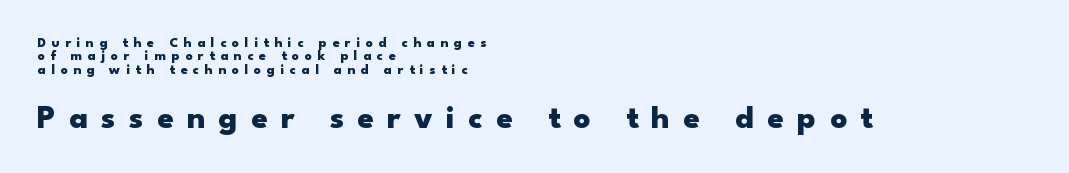
Q: Is the text bold? A: Yes.
Q: Is the text italic (slanted)? A: No, it is upright.
Q: Is the typeface a serif or a sans-serif typeface? A: Sans-serif.
Q: Is the text underlined? A: No.
Q: How is the paragraph aligned? A: Left-aligned.
Q: Is the spacing between letters normal or unusually wide? A: Unusually wide.
Q: Is the spacing between lines tight, normal or loose? A: Tight.
Q: Which block of text is set in a larger size, the first (top) or the second (bottom)? A: The second (bottom) one.
Q: Width (condensed, normal, or wide)? A: Wide.
Q: Stroke contrast? A: Low.
Q: x-height? A: Small.
Q: Monospaced? A: No.
